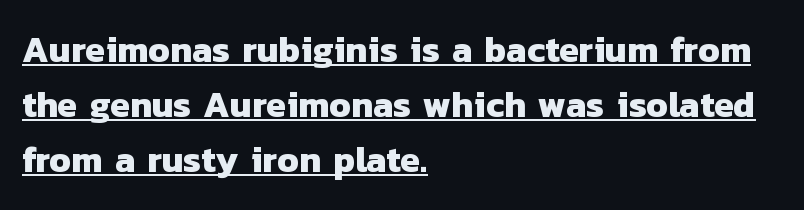
The image shows 36 px heavy sans-serif type; set left-aligned, normal line spacing (1.53x), normal letter spacing, underlined; low stroke contrast and a medium x-height.
